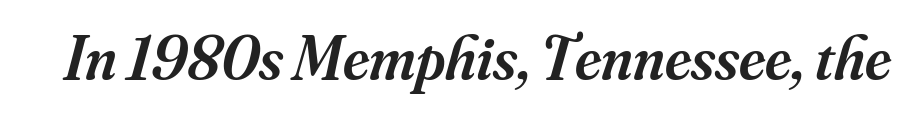
{"serif": "yes", "italic": "yes", "lean": "right", "slant_degrees": 16, "bold": "semi", "weight": "semibold", "width": "normal", "stroke_contrast": "medium", "x_height": "small", "monospaced": "no", "underline": "no", "letter_spacing": "normal", "letter_spacing_em": 0.0, "glyph_px": 62}
